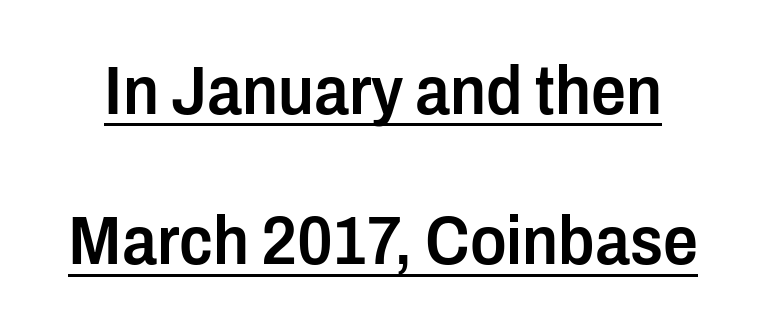
{"serif": "no", "italic": "no", "bold": "semi", "weight": "semibold", "width": "condensed", "stroke_contrast": "low", "x_height": "medium", "monospaced": "no", "underline": "yes", "line_spacing": "loose", "line_spacing_ratio": 2.18, "letter_spacing": "normal", "letter_spacing_em": 0.0, "glyph_px": 69}
